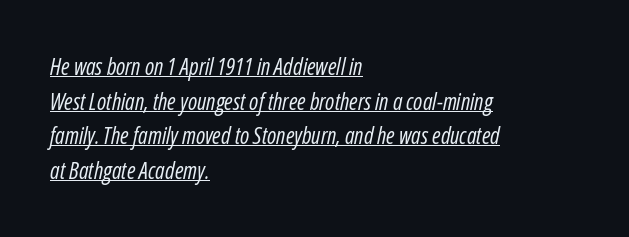
{"italic": "yes", "lean": "right", "slant_degrees": 12, "bold": "no", "underline": "yes", "align": "left", "line_spacing": "normal", "line_spacing_ratio": 1.51, "letter_spacing": "normal", "letter_spacing_em": 0.0, "glyph_px": 23}
